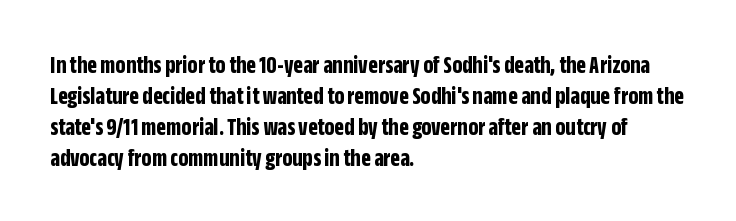
The image shows 25 px bold type, upright; set left-aligned, line spacing 1.24x, normal letter spacing, not underlined.
